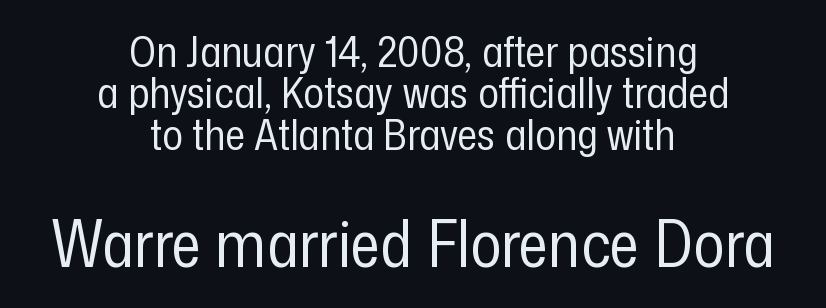
The image shows 65 px regular-weight, condensed sans-serif type, upright; set centered, tight line spacing (0.96x), normal letter spacing, not underlined; the second (bottom) block is 1.51x larger; low stroke contrast and a medium x-height.
